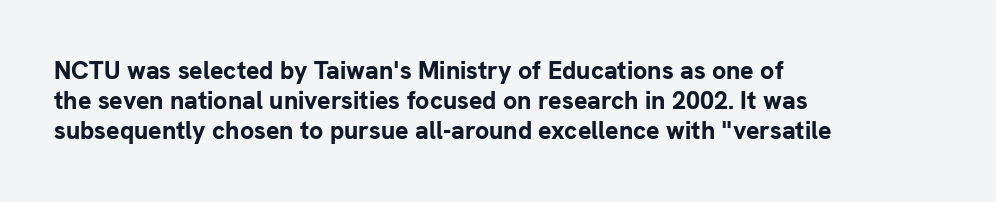
The image shows 25 px bold type, upright; set left-aligned, line spacing 1.21x, normal letter spacing, not underlined.
